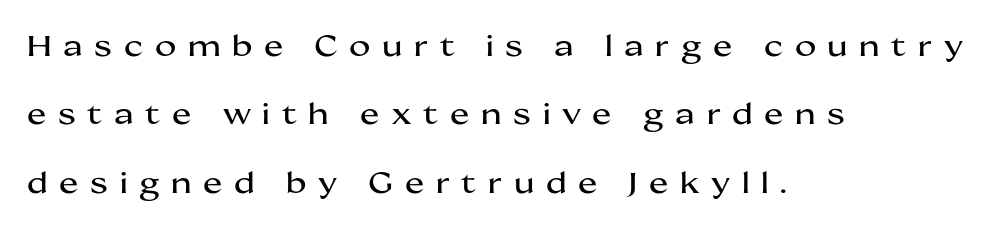
{"italic": "no", "width": "wide", "stroke_contrast": "medium", "x_height": "medium", "monospaced": "no", "underline": "no", "align": "left", "line_spacing": "loose", "line_spacing_ratio": 2.36, "letter_spacing": "wide", "letter_spacing_em": 0.4, "glyph_px": 29}
